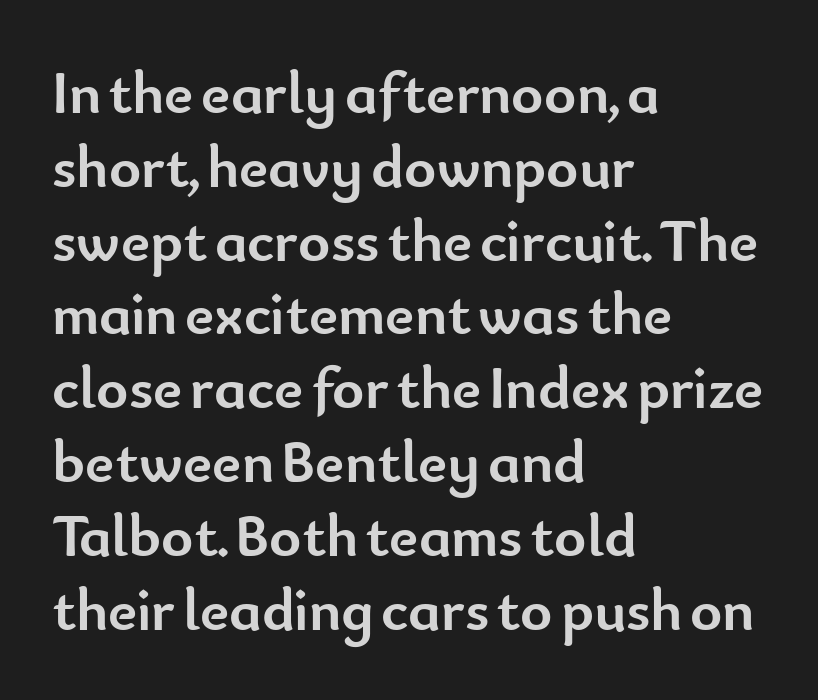
Note: no serifs on the glyphs. Do the letters lean? They stand straight. Plenty of ink on the page — the face is bold. The letters advance in unequal steps, a hallmark of proportional type. The rendering anchors every line to the left-hand side.
